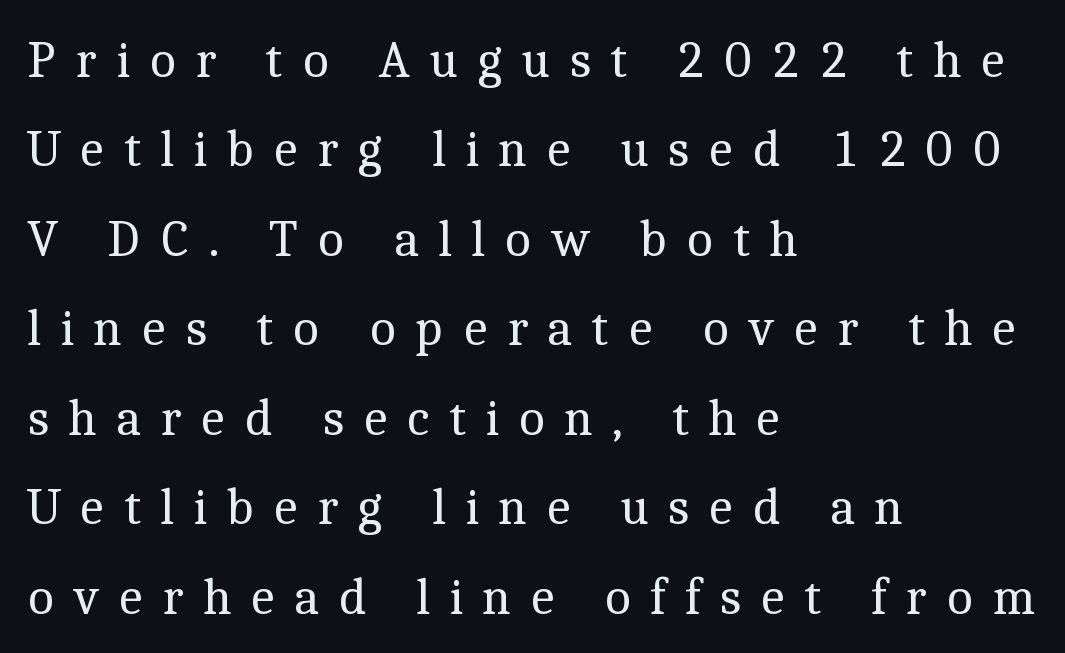
The image shows 52 px regular-weight serif type, upright; set left-aligned, line spacing 1.72x, unusually wide letter spacing (+0.36 em), not underlined; a medium x-height.
